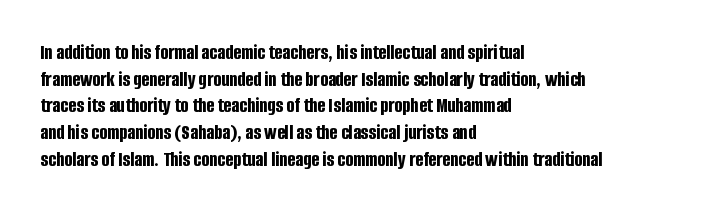
Q: Is the text bold? A: Yes.
Q: Is the text italic (slanted)? A: No, it is upright.
Q: Is the text underlined? A: No.
Q: How is the paragraph aligned? A: Left-aligned.
Q: Is the spacing between letters normal or unusually wide? A: Normal.
Q: Is the spacing between lines tight, normal or loose? A: Normal.
